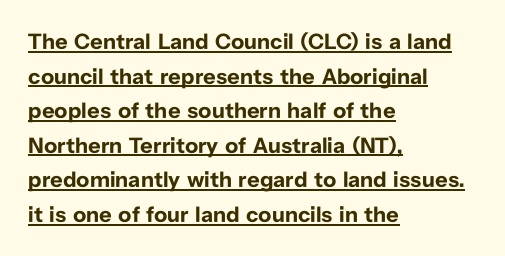
Q: Is the text bold? A: Yes.
Q: Is the text italic (slanted)? A: No, it is upright.
Q: Is the text underlined? A: Yes.
Q: How is the paragraph aligned? A: Left-aligned.
Q: Is the spacing between letters normal or unusually wide? A: Normal.
Q: Is the spacing between lines tight, normal or loose? A: Normal.
